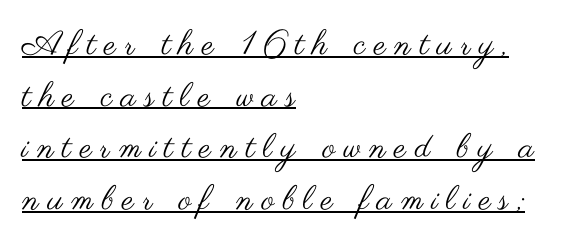
Line beginnings align vertically; line endings do not. The letters carry no serifs — their stems end cleanly without finishing strokes. Unbolded letterforms with no extra heft.
